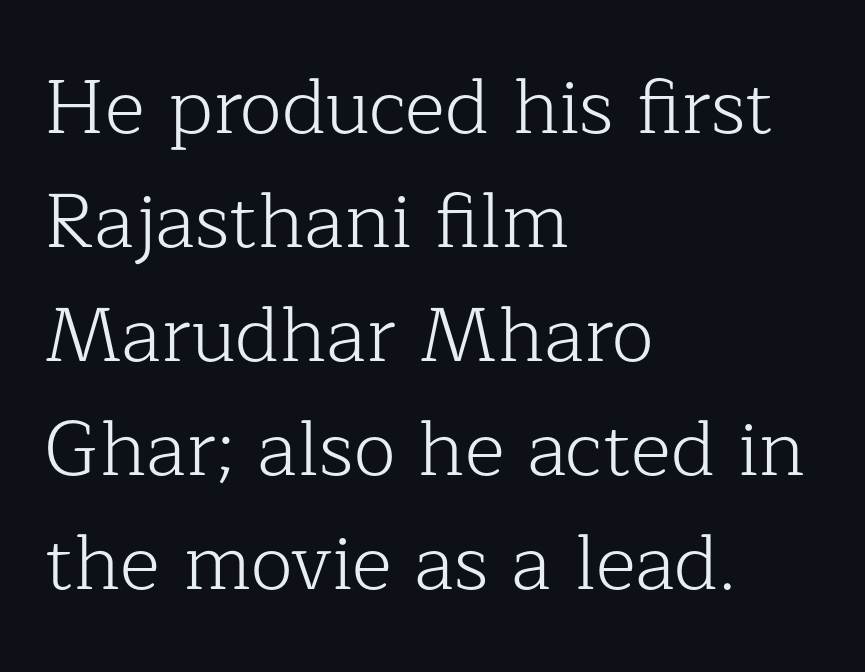
{"serif": "yes", "italic": "no", "bold": "no", "weight": "light", "width": "normal", "stroke_contrast": "low", "x_height": "medium", "monospaced": "no", "underline": "no", "align": "left", "line_spacing": "normal", "line_spacing_ratio": 1.48, "letter_spacing": "normal", "letter_spacing_em": 0.0, "glyph_px": 77}
